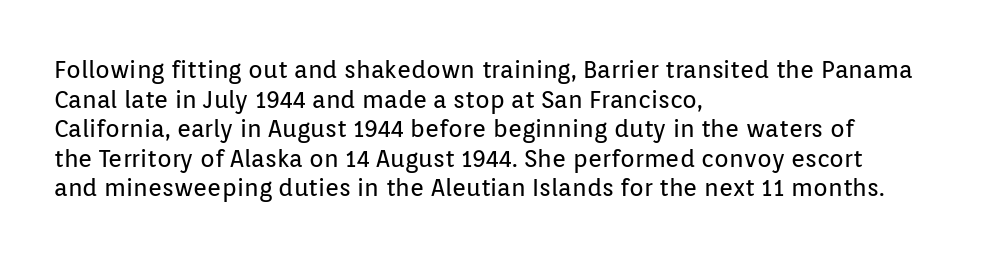
Q: Is the text bold? A: No.
Q: Is the text italic (slanted)? A: No, it is upright.
Q: Is the text underlined? A: No.
Q: How is the paragraph aligned? A: Left-aligned.
Q: Is the spacing between letters normal or unusually wide? A: Normal.
